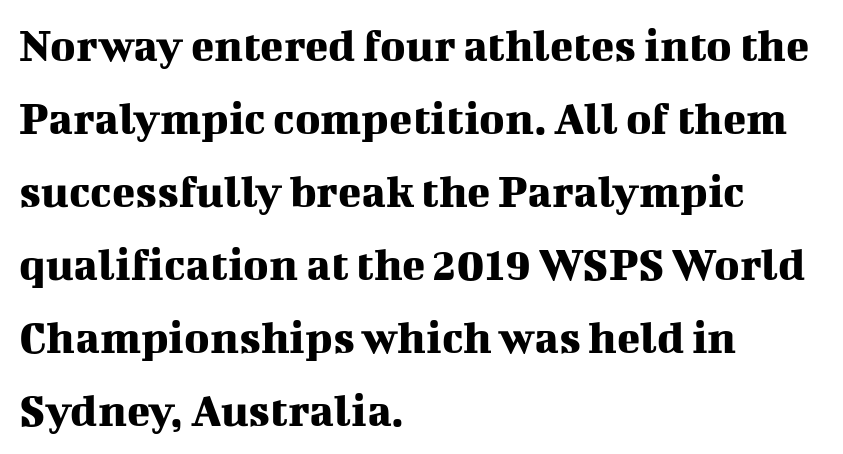
Q: Is the text italic (slanted)? A: No, it is upright.
Q: Is the typeface a serif or a sans-serif typeface? A: Serif.
Q: Is the text underlined? A: No.
Q: How is the paragraph aligned? A: Left-aligned.
Q: Is the spacing between letters normal or unusually wide? A: Normal.
Q: Is the spacing between lines tight, normal or loose? A: Normal.
Q: Width (condensed, normal, or wide)? A: Normal.
Q: Stroke contrast? A: Medium.
Q: x-height? A: Medium.
Q: Monospaced? A: No.
